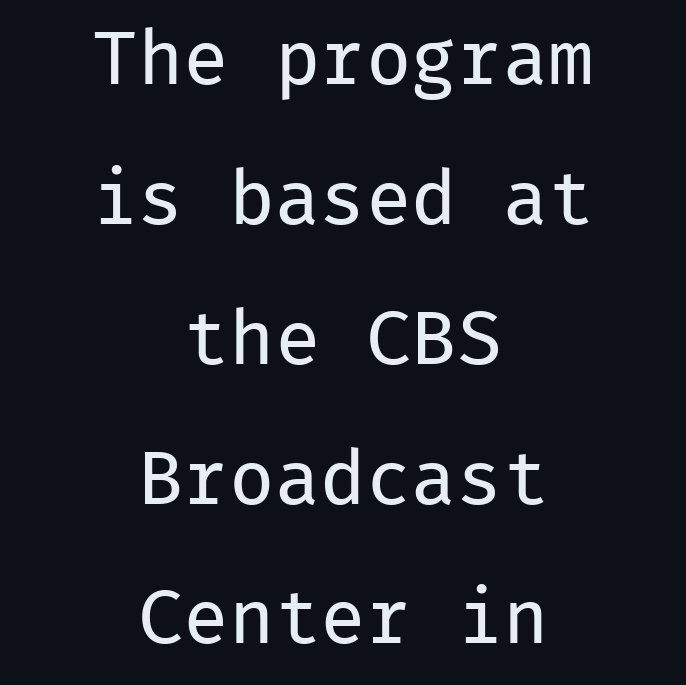
The typeface has the unassuming heft of standard copy or less. The lines in this sample share a center point and differ in where they start and stop. These lines keep a tight, regular rhythm from letter to letter. The gap between lines stays unmarked. Ascenders rise straight up at ninety degrees.
